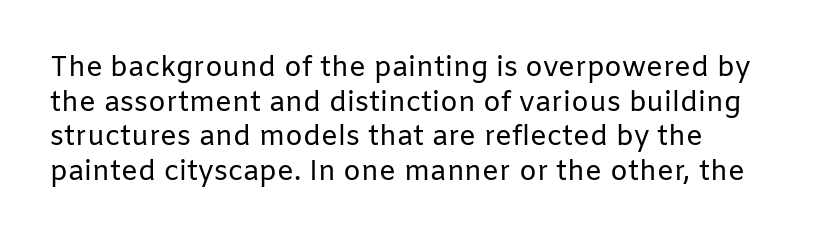
Weight: in the light-to-regular range. The designer went with a sans here, leaving each stem footless. Descenders are the only things crossing below the line. Line starts are locked; line ends wander.
